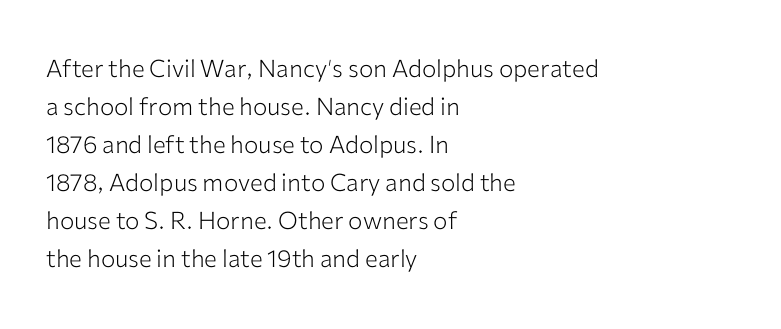
Q: Is the text bold? A: No.
Q: Is the text italic (slanted)? A: No, it is upright.
Q: Is the text underlined? A: No.
Q: How is the paragraph aligned? A: Left-aligned.
Q: Is the spacing between letters normal or unusually wide? A: Normal.
Q: Is the spacing between lines tight, normal or loose? A: Normal.
